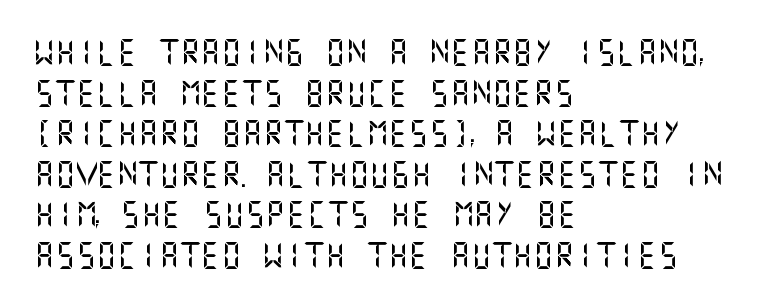
{"italic": "no", "underline": "no", "align": "left", "line_spacing": "normal", "line_spacing_ratio": 1.56, "letter_spacing": "normal", "letter_spacing_em": 0.0, "glyph_px": 26}
